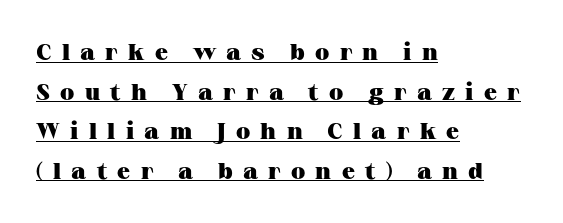
Underlined type. Characters remain perfectly vertical along every line. Look at the tracking — it's clearly loosened, letters drifting apart. Heavy, bold letterforms.
